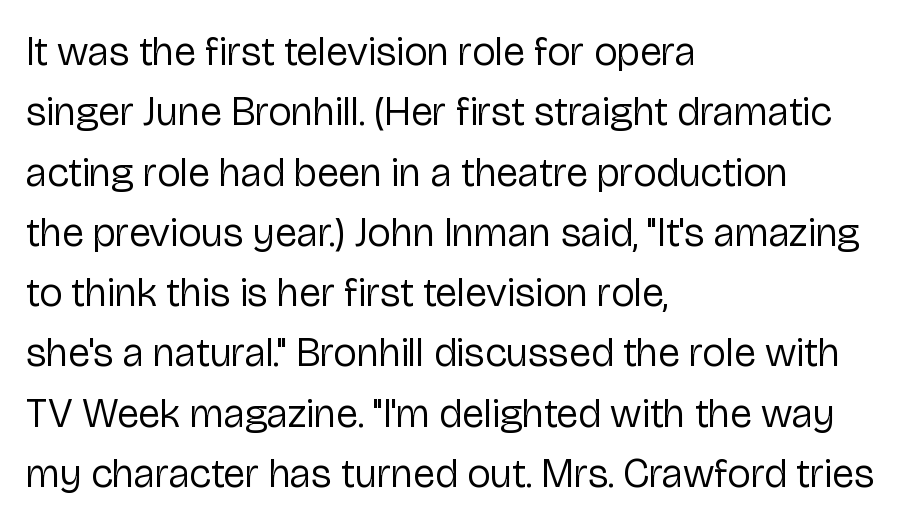
Vertical strokes here are truly vertical. Decoration check: the copy has no underline. The line-height multiplier appears to be the usual default. Each word holds together tightly as a unit, with standard inter-letter gaps.
